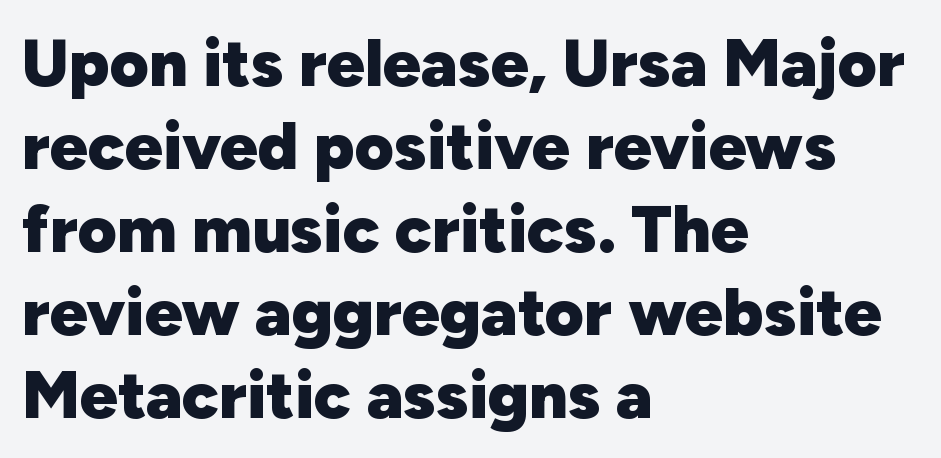
The image shows 67 px heavy sans-serif type, upright; set left-aligned, line spacing 1.24x, normal letter spacing, not underlined; low stroke contrast and a medium x-height.
